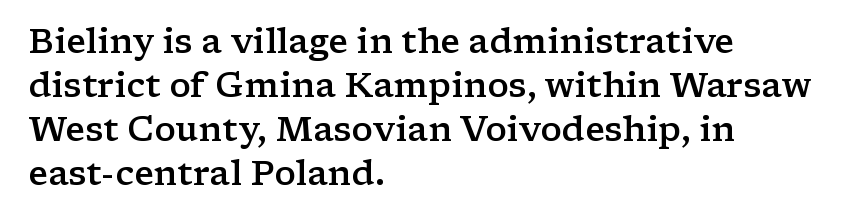
The image shows 34 px semibold, wide serif type, upright; set left-aligned, normal line spacing (1.29x), normal letter spacing, not underlined; low stroke contrast and a medium x-height.
